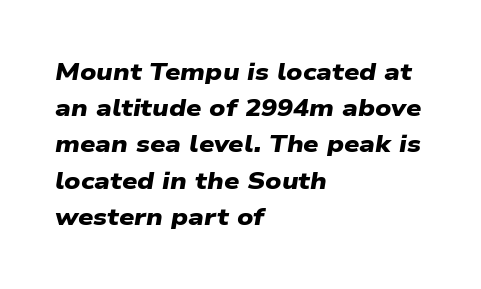
Q: Is the text bold? A: Yes.
Q: Is the text underlined? A: No.
Q: How is the paragraph aligned? A: Left-aligned.
Q: Is the spacing between letters normal or unusually wide? A: Normal.
Q: Is the spacing between lines tight, normal or loose? A: Normal.
